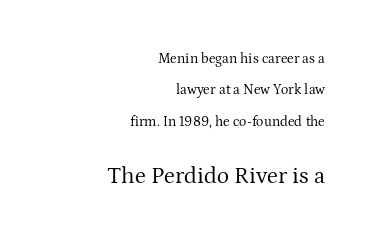
Q: Is the text bold? A: No.
Q: Is the text italic (slanted)? A: No, it is upright.
Q: Is the text underlined? A: No.
Q: How is the paragraph aligned? A: Right-aligned.
Q: Is the spacing between letters normal or unusually wide? A: Normal.
Q: Is the spacing between lines tight, normal or loose? A: Loose.
Q: Which block of text is set in a larger size, the first (top) or the second (bottom)? A: The second (bottom) one.
